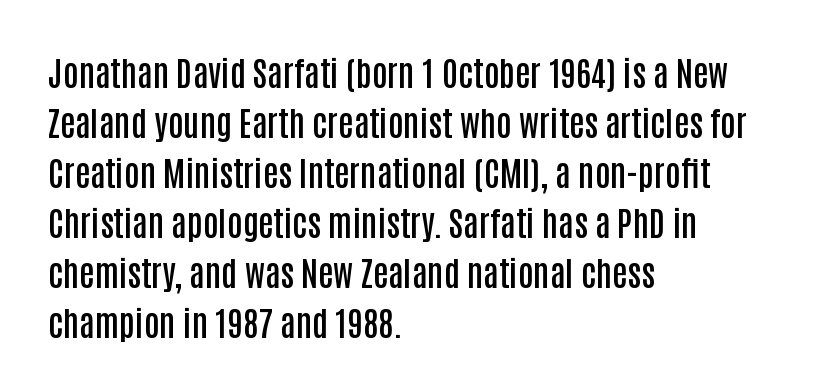
{"serif": "no", "italic": "no", "bold": "semi", "weight": "semibold", "width": "condensed", "stroke_contrast": "low", "x_height": "large", "monospaced": "no", "underline": "no", "align": "left", "line_spacing": "normal", "line_spacing_ratio": 1.47, "letter_spacing": "normal", "letter_spacing_em": 0.0, "glyph_px": 34}
